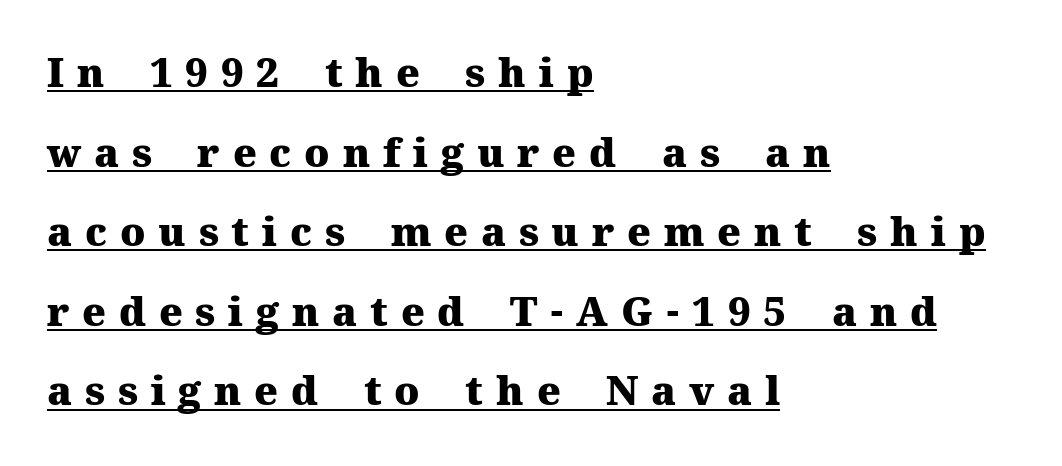
Q: Is the text bold? A: Yes.
Q: Is the text italic (slanted)? A: No, it is upright.
Q: Is the typeface a serif or a sans-serif typeface? A: Serif.
Q: Is the text underlined? A: Yes.
Q: How is the paragraph aligned? A: Left-aligned.
Q: Is the spacing between letters normal or unusually wide? A: Unusually wide.
Q: Is the spacing between lines tight, normal or loose? A: Loose.
Q: Width (condensed, normal, or wide)? A: Normal.
Q: Stroke contrast? A: Medium.
Q: x-height? A: Medium.
Q: Monospaced? A: No.
